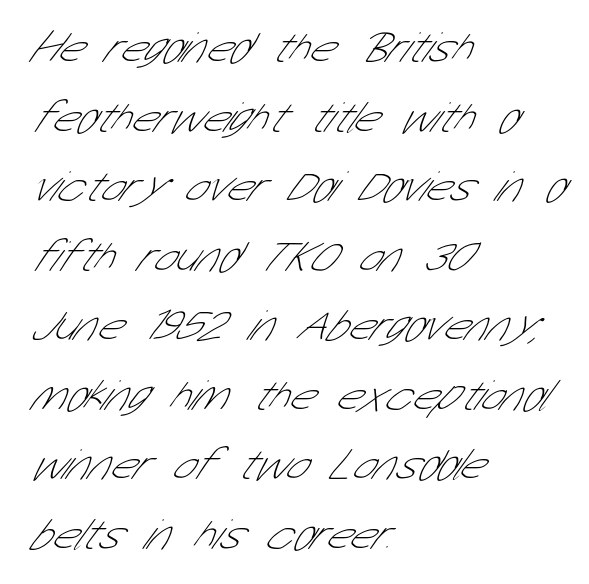
Q: Is the text bold? A: No.
Q: Is the typeface a serif or a sans-serif typeface? A: Sans-serif.
Q: Is the text underlined? A: No.
Q: How is the paragraph aligned? A: Left-aligned.
Q: Is the spacing between letters normal or unusually wide? A: Normal.
Q: Is the spacing between lines tight, normal or loose? A: Normal.
Q: Width (condensed, normal, or wide)? A: Condensed.
Q: Stroke contrast? A: Low.
Q: x-height? A: Medium.
Q: Monospaced? A: No.
